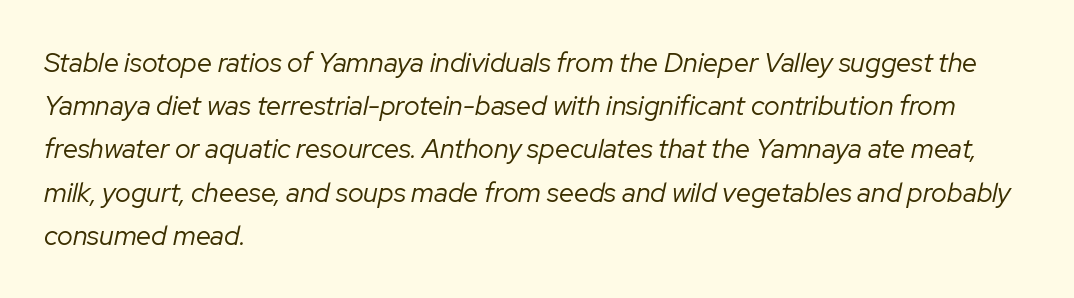
The typeface has the unassuming heft of standard copy or less. This sample keeps an unexceptional amount of space between lines. Honestly, the letter spacing is just normal — you wouldn't notice it. Teacher's note: observe the even left margin — that is flush-left alignment.
